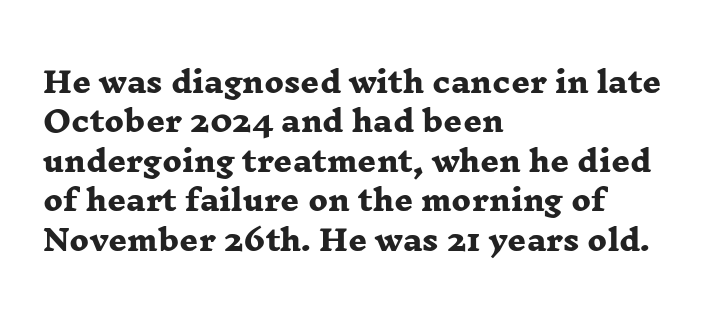
{"serif": "yes", "bold": "yes", "weight": "heavy", "width": "wide", "stroke_contrast": "low", "x_height": "medium", "monospaced": "no", "underline": "no", "align": "left", "line_spacing": "normal", "line_spacing_ratio": 1.36, "letter_spacing": "normal", "letter_spacing_em": 0.0, "glyph_px": 29}
